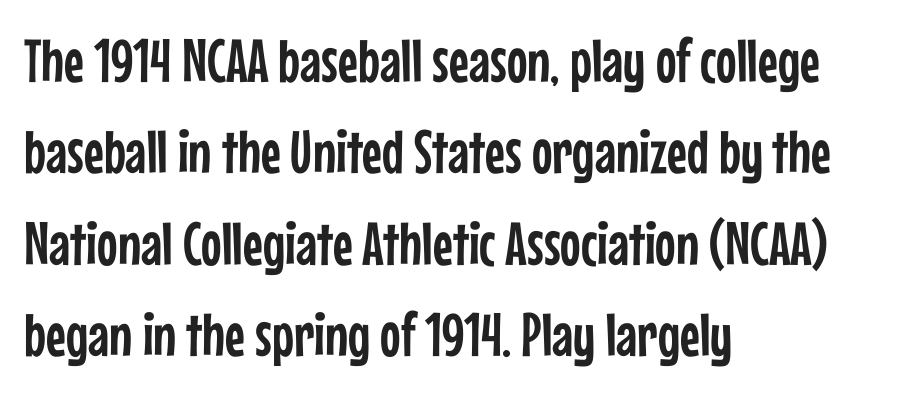
Q: Is the text italic (slanted)? A: No, it is upright.
Q: Is the typeface a serif or a sans-serif typeface? A: Sans-serif.
Q: Is the text underlined? A: No.
Q: How is the paragraph aligned? A: Left-aligned.
Q: Is the spacing between letters normal or unusually wide? A: Normal.
Q: Is the spacing between lines tight, normal or loose? A: Normal.
Q: Width (condensed, normal, or wide)? A: Condensed.
Q: Stroke contrast? A: Low.
Q: x-height? A: Medium.
Q: Monospaced? A: No.
